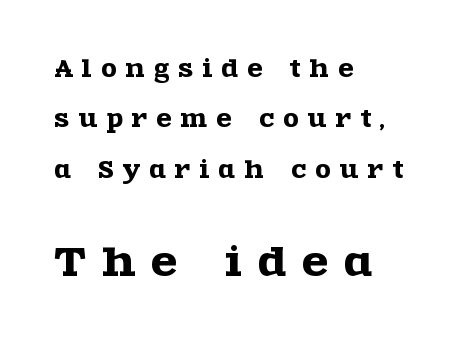
Q: Is the text italic (slanted)? A: No, it is upright.
Q: Is the typeface a serif or a sans-serif typeface? A: Serif.
Q: Is the text underlined? A: No.
Q: How is the paragraph aligned? A: Left-aligned.
Q: Is the spacing between letters normal or unusually wide? A: Unusually wide.
Q: Is the spacing between lines tight, normal or loose? A: Loose.
Q: Which block of text is set in a larger size, the first (top) or the second (bottom)? A: The second (bottom) one.
Q: Width (condensed, normal, or wide)? A: Wide.
Q: x-height? A: Large.
Q: Monospaced? A: No.
